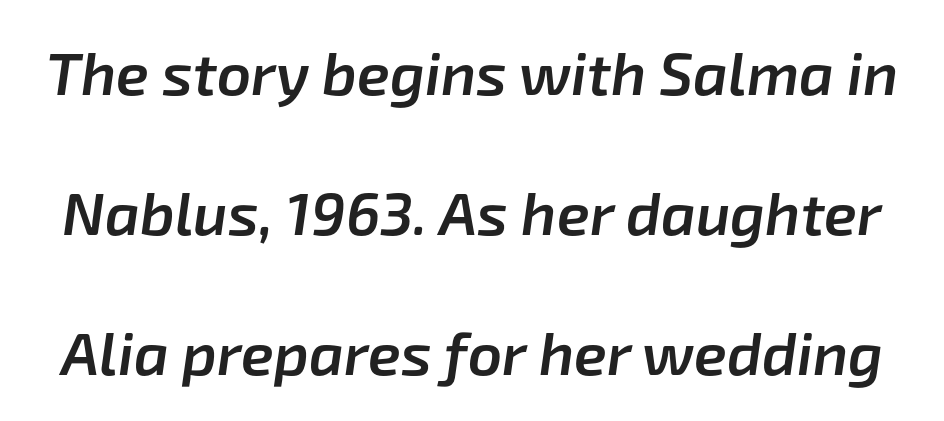
{"italic": "yes", "lean": "right", "slant_degrees": 8, "bold": "semi", "weight": "semibold", "width": "normal", "stroke_contrast": "low", "x_height": "medium", "monospaced": "no", "underline": "no", "line_spacing": "loose", "line_spacing_ratio": 2.33, "letter_spacing": "normal", "letter_spacing_em": 0.0, "glyph_px": 60}
